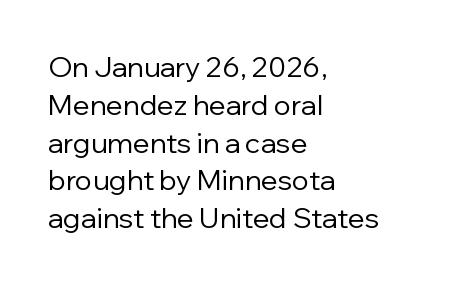
{"serif": "no", "italic": "no", "bold": "no", "weight": "regular", "width": "normal", "stroke_contrast": "low", "x_height": "medium", "monospaced": "no", "underline": "no", "align": "left", "line_spacing": "normal", "line_spacing_ratio": 1.35, "letter_spacing": "normal", "letter_spacing_em": 0.0, "glyph_px": 28}
